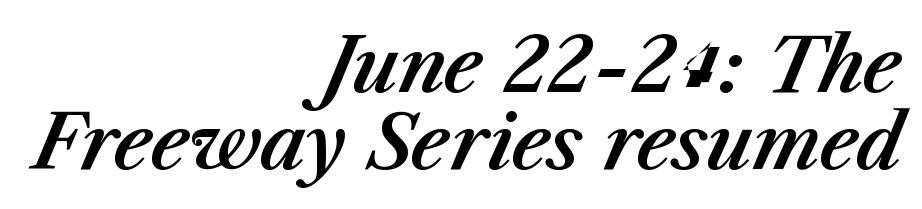
Is the letter spacing exaggerated? No — it looks like the ordinary default. The specimen reads as italic at a glance. Check under the words: just untouched page. All the whitespace from short lines collects on the left.
